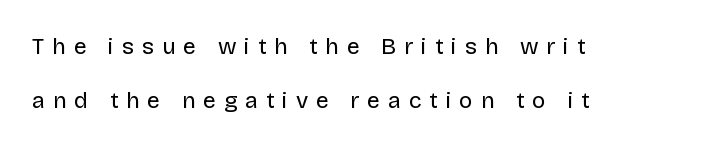
Widely set lines give the paragraph a tall, airy silhouette. The letterforms stand isolated, each surrounded by extra space. Italic? Not at all — the glyphs are vertical. The glyphs are unaccompanied by any horizontal stroke below them. Weight class: somewhere from thin through regular. Short and long lines alike share a common starting point at left.
